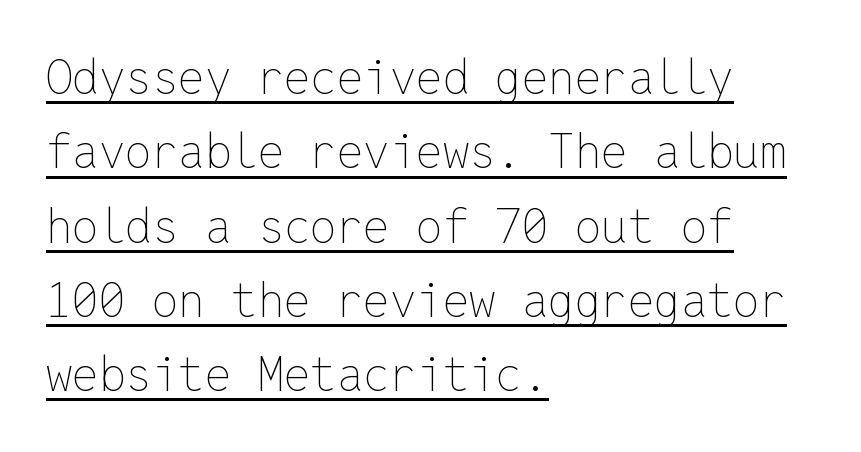
Q: Is the text bold? A: No.
Q: Is the text italic (slanted)? A: No, it is upright.
Q: Is the text underlined? A: Yes.
Q: How is the paragraph aligned? A: Left-aligned.
Q: Is the spacing between letters normal or unusually wide? A: Normal.
Q: Is the spacing between lines tight, normal or loose? A: Normal.
Q: Width (condensed, normal, or wide)? A: Normal.
Q: Stroke contrast? A: Low.
Q: x-height? A: Medium.
Q: Monospaced? A: Yes.
